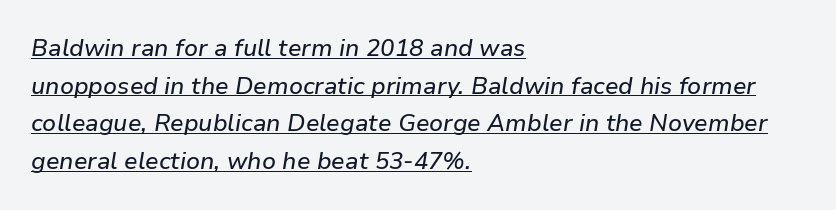
These lines sit exactly where default settings would place them. A typesetter would mark this as italic. Decoration check: the copy is underlined. The letterforms sit shoulder to shoulder at normal distance.
